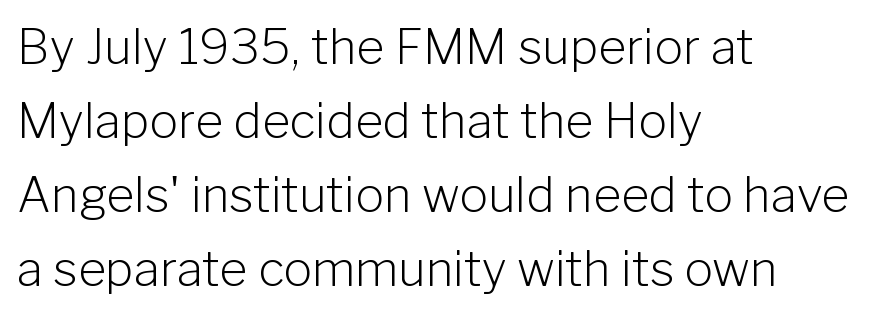
{"serif": "no", "italic": "no", "bold": "no", "weight": "light", "width": "normal", "stroke_contrast": "low", "x_height": "medium", "monospaced": "no", "underline": "no", "align": "left", "line_spacing": "normal", "line_spacing_ratio": 1.54, "letter_spacing": "normal", "letter_spacing_em": 0.0, "glyph_px": 48}
